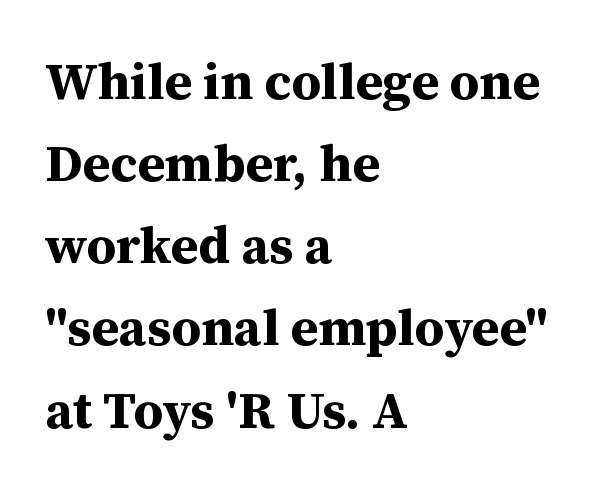
{"serif": "yes", "italic": "no", "bold": "yes", "weight": "bold", "width": "normal", "stroke_contrast": "medium", "x_height": "medium", "monospaced": "no", "underline": "no", "align": "left", "line_spacing": "normal", "line_spacing_ratio": 1.58, "letter_spacing": "normal", "letter_spacing_em": 0.0, "glyph_px": 52}
